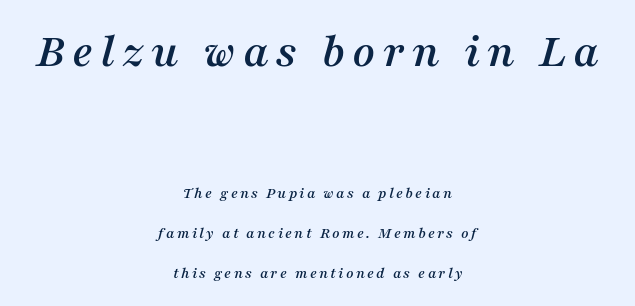
Q: Is the text italic (slanted)? A: Yes, it leans right by about 16 degrees.
Q: Is the typeface a serif or a sans-serif typeface? A: Serif.
Q: Is the text underlined? A: No.
Q: How is the paragraph aligned? A: Centered.
Q: Is the spacing between lines tight, normal or loose? A: Loose.
Q: Which block of text is set in a larger size, the first (top) or the second (bottom)? A: The first (top) one.
Q: Width (condensed, normal, or wide)? A: Normal.
Q: Stroke contrast? A: Medium.
Q: x-height? A: Medium.
Q: Monospaced? A: No.
